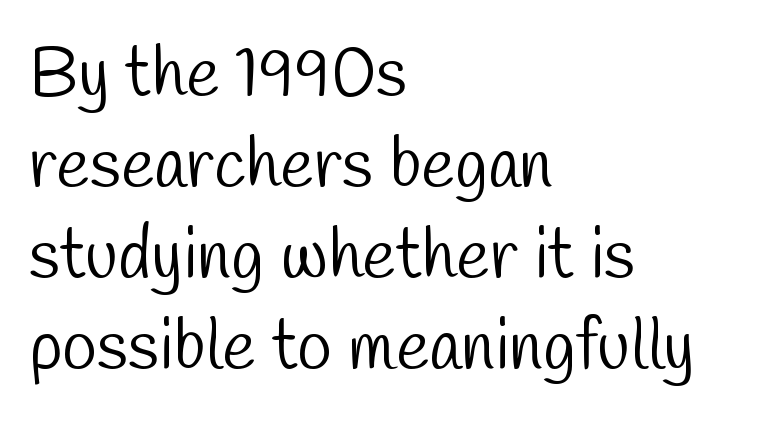
{"serif": "no", "bold": "no", "weight": "light", "width": "condensed", "stroke_contrast": "low", "x_height": "medium", "monospaced": "no", "underline": "no", "align": "left", "line_spacing": "normal", "line_spacing_ratio": 1.28, "letter_spacing": "normal", "letter_spacing_em": 0.0, "glyph_px": 71}
